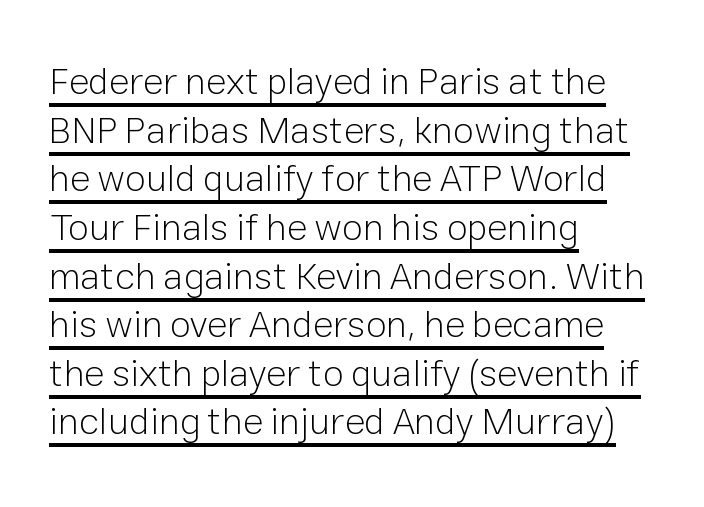
Q: Is the text bold? A: No.
Q: Is the text italic (slanted)? A: No, it is upright.
Q: Is the typeface a serif or a sans-serif typeface? A: Sans-serif.
Q: Is the text underlined? A: Yes.
Q: How is the paragraph aligned? A: Left-aligned.
Q: Is the spacing between letters normal or unusually wide? A: Normal.
Q: Is the spacing between lines tight, normal or loose? A: Normal.
Q: Width (condensed, normal, or wide)? A: Normal.
Q: Stroke contrast? A: Low.
Q: x-height? A: Medium.
Q: Monospaced? A: No.
